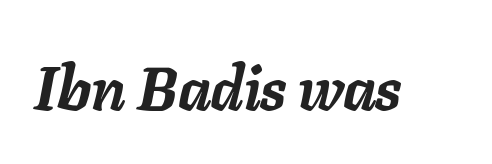
The letters are bold, with thick, heavy strokes. No word sits above an underline. The type is set solid horizontally, with unmodified tracking. Character widths vary here, with narrow letters taking less room than wide ones. Observe the lean: these are italic letterforms.
